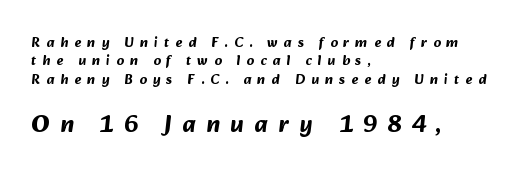
Q: Is the text bold? A: Yes.
Q: Is the text underlined? A: No.
Q: How is the paragraph aligned? A: Left-aligned.
Q: Is the spacing between letters normal or unusually wide? A: Unusually wide.
Q: Is the spacing between lines tight, normal or loose? A: Normal.
Q: Which block of text is set in a larger size, the first (top) or the second (bottom)? A: The second (bottom) one.
